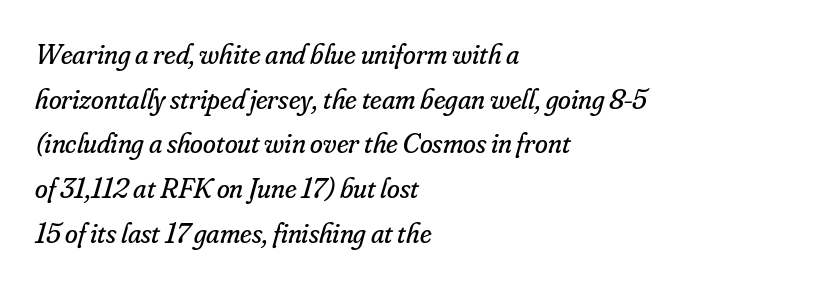
Q: Is the text bold? A: No.
Q: Is the text italic (slanted)? A: Yes, it leans right by about 16 degrees.
Q: Is the typeface a serif or a sans-serif typeface? A: Serif.
Q: Is the text underlined? A: No.
Q: How is the paragraph aligned? A: Left-aligned.
Q: Is the spacing between letters normal or unusually wide? A: Normal.
Q: Is the spacing between lines tight, normal or loose? A: Normal.
Q: Width (condensed, normal, or wide)? A: Normal.
Q: Stroke contrast? A: Low.
Q: x-height? A: Small.
Q: Monospaced? A: No.
